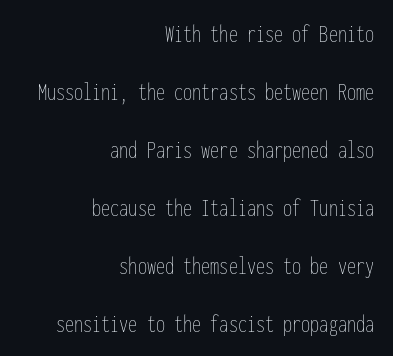
{"italic": "no", "bold": "no", "underline": "no", "align": "right", "line_spacing": "loose", "line_spacing_ratio": 2.23, "letter_spacing": "normal", "letter_spacing_em": 0.0, "glyph_px": 26}
